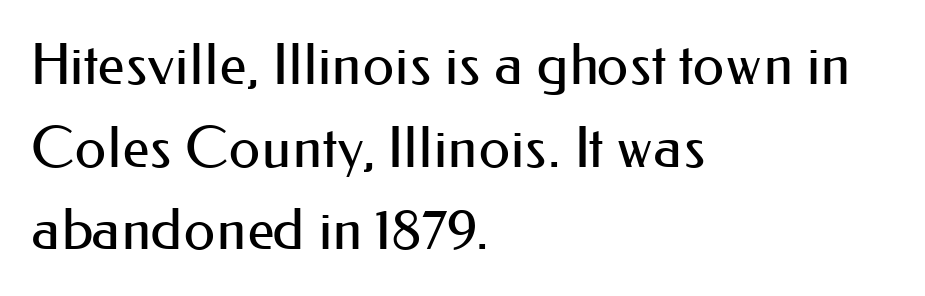
Horizontal alignment here is leftward, the default for most running prose. Notice how the stems are strictly vertical — no italics here. Each new line begins a customary step beneath the previous one. Is this a heavy cut? Hardly; it is regular or lighter.
